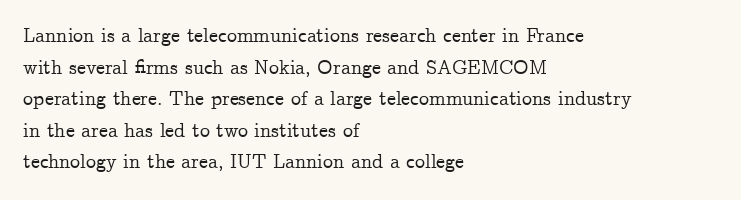
The image shows 20 px text type, upright; set left-aligned, normal line spacing (1.58x), normal letter spacing, not underlined.
